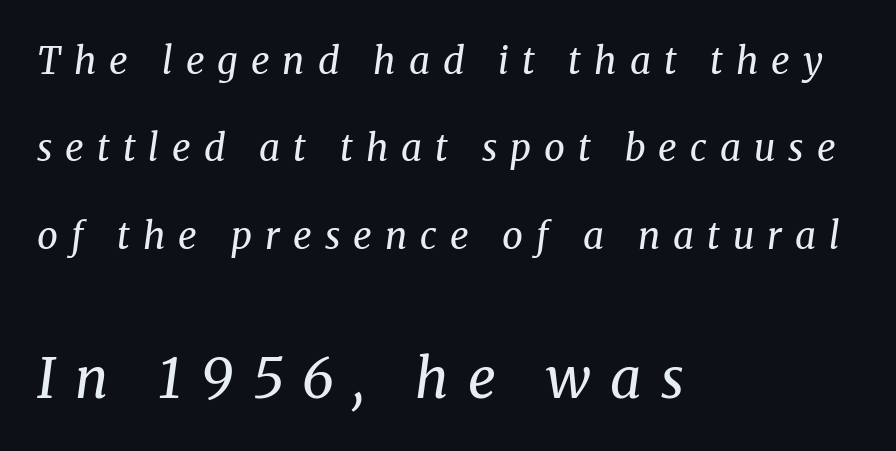
Q: Is the text bold? A: No.
Q: Is the text italic (slanted)? A: Yes, it leans right by about 8 degrees.
Q: Is the typeface a serif or a sans-serif typeface? A: Serif.
Q: Is the text underlined? A: No.
Q: How is the paragraph aligned? A: Left-aligned.
Q: Is the spacing between letters normal or unusually wide? A: Unusually wide.
Q: Is the spacing between lines tight, normal or loose? A: Loose.
Q: Which block of text is set in a larger size, the first (top) or the second (bottom)? A: The second (bottom) one.
Q: Width (condensed, normal, or wide)? A: Normal.
Q: Stroke contrast? A: Medium.
Q: x-height? A: Medium.
Q: Monospaced? A: No.
